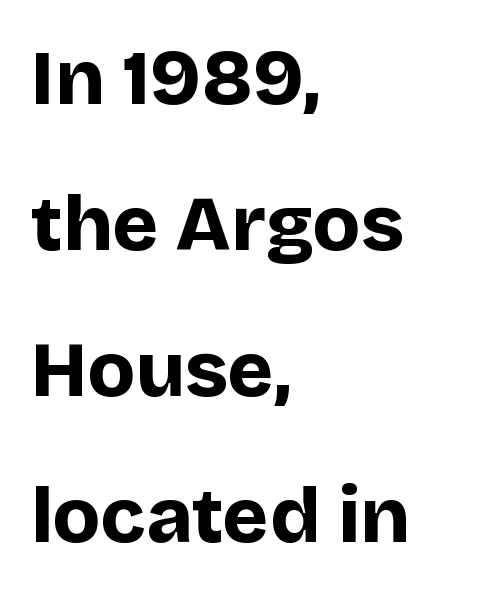
Q: Is the text bold? A: Yes.
Q: Is the text italic (slanted)? A: No, it is upright.
Q: Is the typeface a serif or a sans-serif typeface? A: Sans-serif.
Q: Is the text underlined? A: No.
Q: How is the paragraph aligned? A: Left-aligned.
Q: Is the spacing between letters normal or unusually wide? A: Normal.
Q: Width (condensed, normal, or wide)? A: Normal.
Q: Stroke contrast? A: Low.
Q: x-height? A: Large.
Q: Monospaced? A: No.
